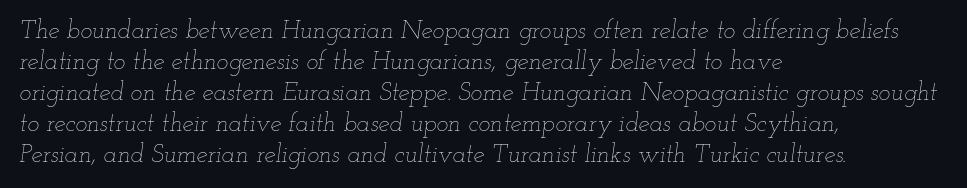
Q: Is the text bold? A: No.
Q: Is the text italic (slanted)? A: Yes, it leans right by about 12 degrees.
Q: Is the text underlined? A: No.
Q: How is the paragraph aligned? A: Left-aligned.
Q: Is the spacing between letters normal or unusually wide? A: Normal.
